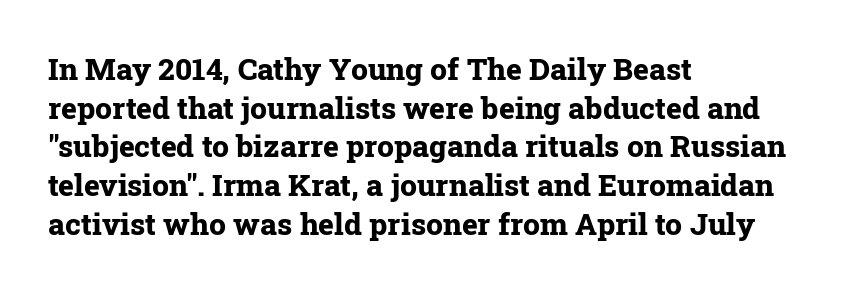
The typesetting leans heavy: a genuine bold. Casual observation: everything's shoved over to the left. Note: serifs present on the glyphs. You can tell it's not italic because the verticals are truly vertical.
